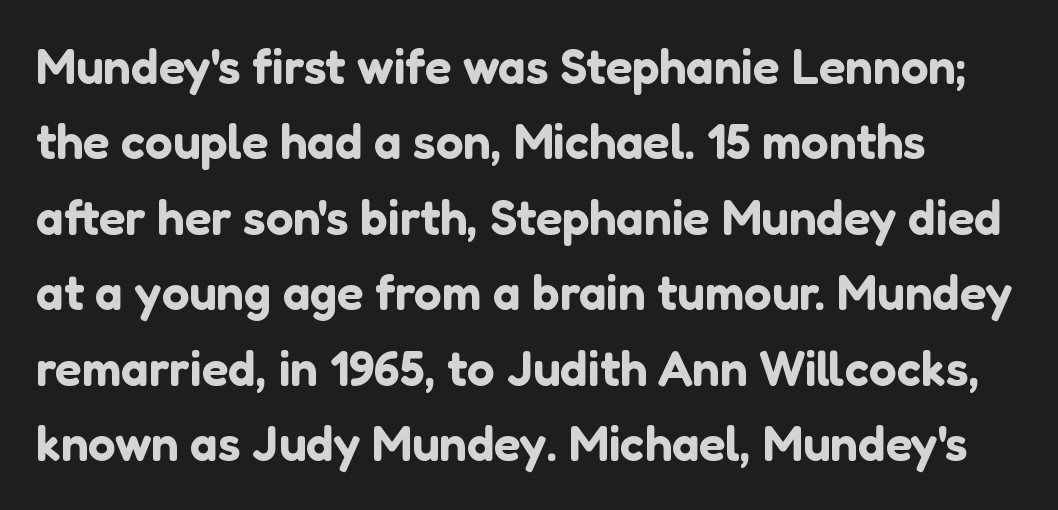
The image shows 49 px sans-serif type, upright; set normal line spacing (1.54x), normal letter spacing, not underlined; low stroke contrast and a medium x-height.
